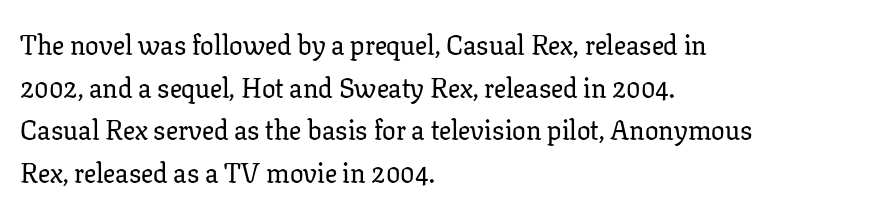
{"italic": "no", "underline": "no", "align": "left", "line_spacing": "normal", "line_spacing_ratio": 1.58, "letter_spacing": "normal", "letter_spacing_em": 0.0, "glyph_px": 27}
